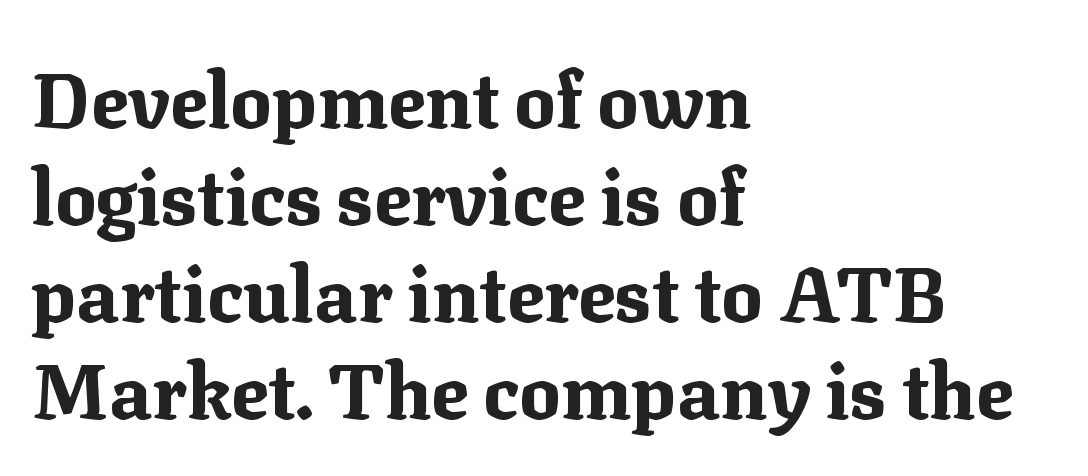
{"serif": "yes", "italic": "no", "bold": "yes", "weight": "bold", "width": "normal", "stroke_contrast": "medium", "x_height": "medium", "monospaced": "no", "underline": "no", "align": "left", "line_spacing": "normal", "line_spacing_ratio": 1.26, "letter_spacing": "normal", "letter_spacing_em": 0.0, "glyph_px": 77}
